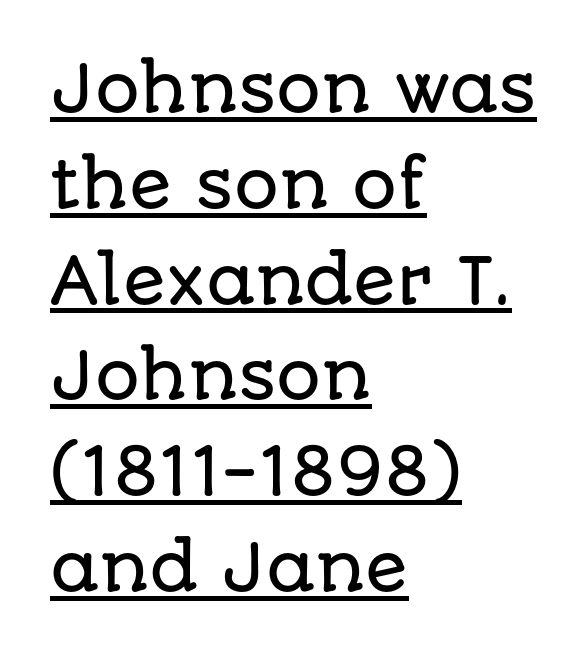
These lines sit exactly where default settings would place them. Tall strokes in this sample are plumb rather than angled. You can tell from the bare stems that sans-serif type was used. Nothing unusual about the tracking: characters are spaced as the font intends. This sample is left-justified, so line endings fall wherever the words run out. Every word sits above its own underline.
